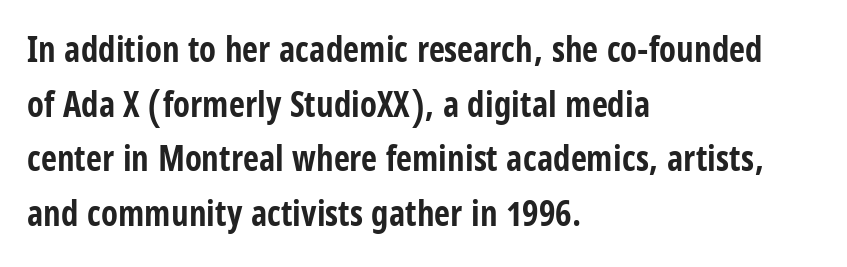
{"serif": "no", "italic": "no", "bold": "yes", "weight": "bold", "width": "condensed", "stroke_contrast": "low", "x_height": "large", "monospaced": "no", "underline": "no", "align": "left", "line_spacing": "normal", "line_spacing_ratio": 1.56, "letter_spacing": "normal", "letter_spacing_em": 0.0, "glyph_px": 35}
